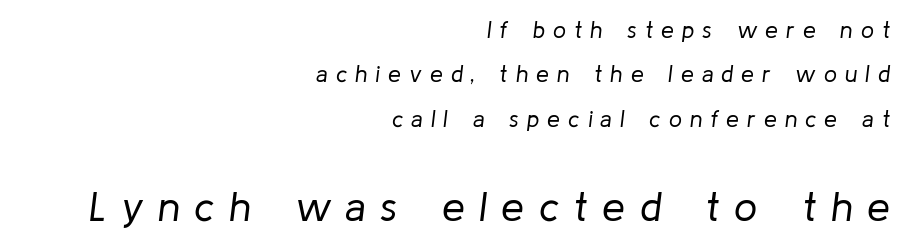
Q: Is the text bold? A: No.
Q: Is the text italic (slanted)? A: Yes, it leans right by about 8 degrees.
Q: Is the text underlined? A: No.
Q: How is the paragraph aligned? A: Right-aligned.
Q: Is the spacing between letters normal or unusually wide? A: Unusually wide.
Q: Is the spacing between lines tight, normal or loose? A: Loose.
Q: Which block of text is set in a larger size, the first (top) or the second (bottom)? A: The second (bottom) one.
Q: Width (condensed, normal, or wide)? A: Normal.
Q: Stroke contrast? A: Low.
Q: x-height? A: Medium.
Q: Monospaced? A: No.
